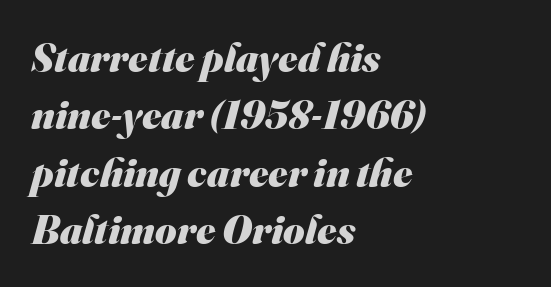
Beneath every word, the page is bare. If you drew a ruler down the left edge, every line would touch it. Regular leading. The tracking reads as untouched default to a designer's eye.
